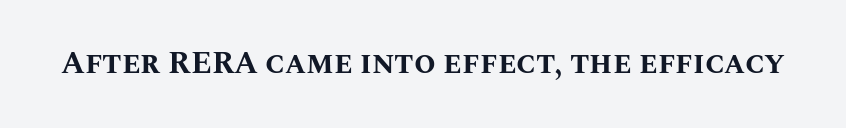
Q: Is the text bold? A: Yes.
Q: Is the text italic (slanted)? A: No, it is upright.
Q: Is the text underlined? A: No.
Q: Is the spacing between letters normal or unusually wide? A: Normal.
Q: Width (condensed, normal, or wide)? A: Normal.
Q: Stroke contrast? A: Medium.
Q: x-height? A: Large.
Q: Monospaced? A: No.
